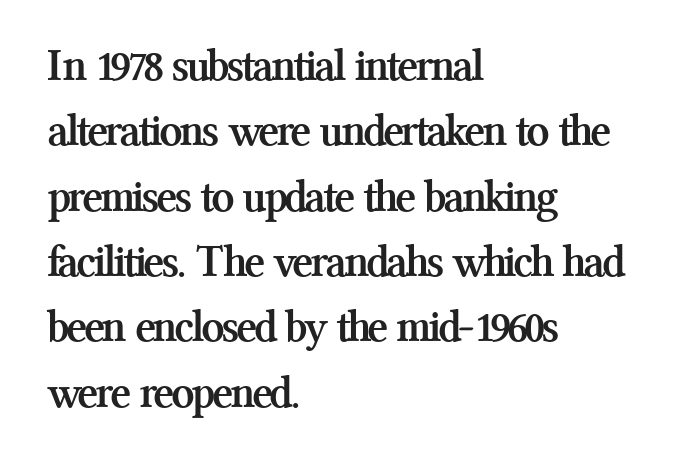
{"serif": "yes", "italic": "no", "bold": "yes", "weight": "semibold", "width": "normal", "stroke_contrast": "medium", "x_height": "medium", "monospaced": "no", "underline": "no", "align": "left", "line_spacing": "normal", "line_spacing_ratio": 1.42, "letter_spacing": "normal", "letter_spacing_em": 0.0, "glyph_px": 46}
